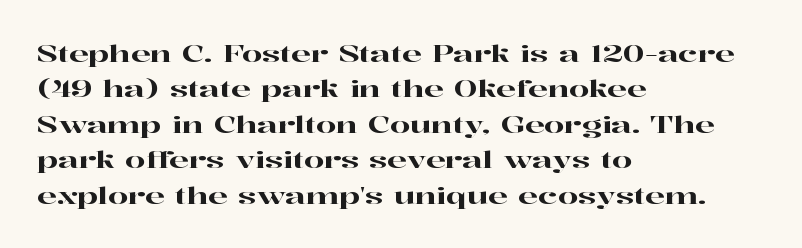
The image shows 23 px text type, upright; set left-aligned, normal line spacing (1.54x), normal letter spacing, not underlined.
